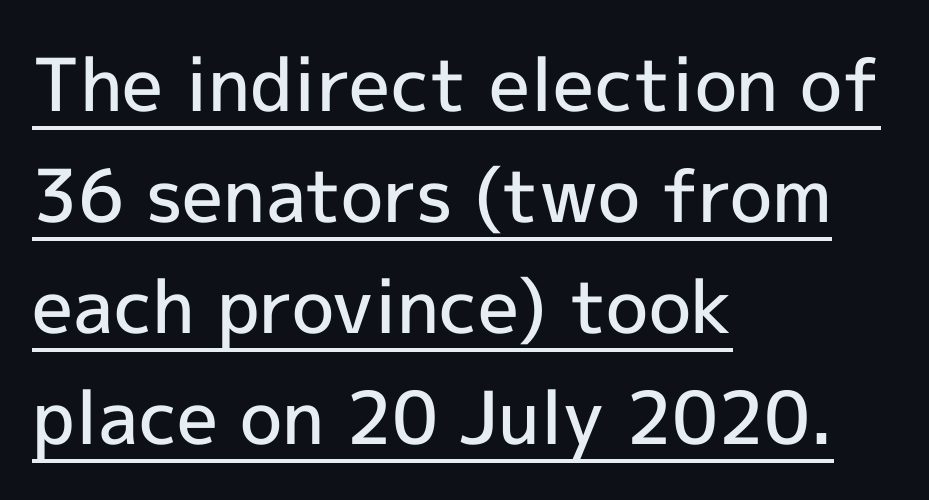
The image shows 73 px semibold sans-serif type, upright; set left-aligned, normal line spacing (1.52x), normal letter spacing, underlined; a medium x-height.
